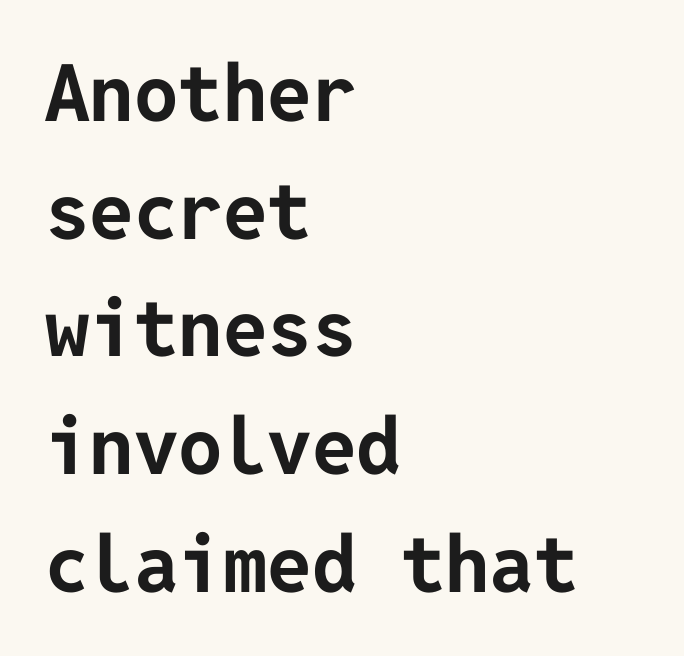
Horizontal alignment here is leftward, the default for most running prose. Bare-footed words on every line. Honestly, the letter spacing is just normal — you wouldn't notice it. Each glyph is drawn with heavy, bold strokes.
